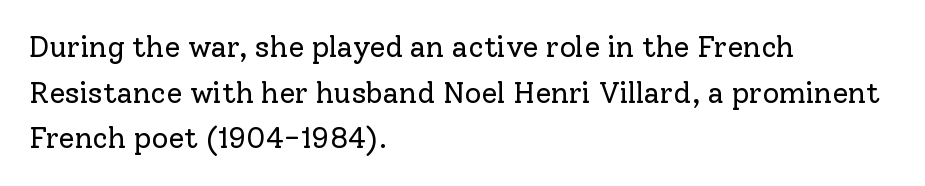
{"serif": "yes", "italic": "no", "bold": "no", "weight": "regular", "width": "normal", "stroke_contrast": "low", "x_height": "medium", "monospaced": "no", "underline": "no", "align": "left", "line_spacing": "normal", "line_spacing_ratio": 1.57, "letter_spacing": "normal", "letter_spacing_em": 0.0, "glyph_px": 29}
